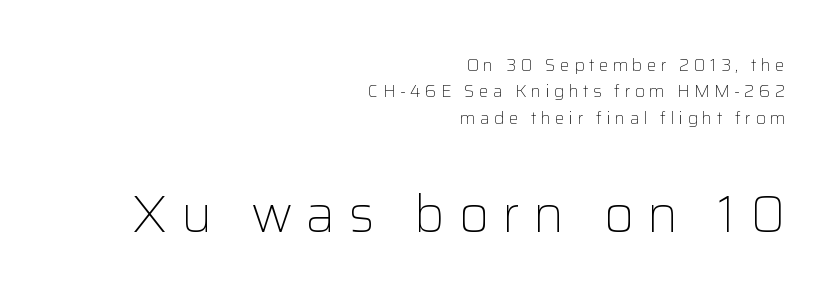
Q: Is the text bold? A: No.
Q: Is the text italic (slanted)? A: No, it is upright.
Q: Is the typeface a serif or a sans-serif typeface? A: Sans-serif.
Q: Is the text underlined? A: No.
Q: How is the paragraph aligned? A: Right-aligned.
Q: Is the spacing between letters normal or unusually wide? A: Unusually wide.
Q: Is the spacing between lines tight, normal or loose? A: Normal.
Q: Which block of text is set in a larger size, the first (top) or the second (bottom)? A: The second (bottom) one.
Q: Width (condensed, normal, or wide)? A: Normal.
Q: Stroke contrast? A: Low.
Q: x-height? A: Medium.
Q: Monospaced? A: No.
